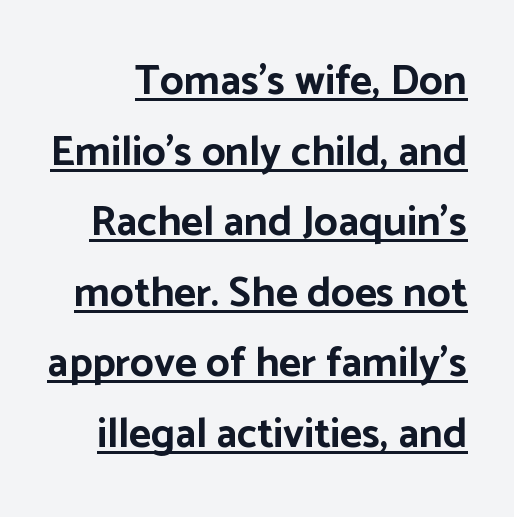
Is this a sans? Yes — the strokes have no serifs. The passage shown has conventional tracking throughout. No italicization has been applied; the sample stays upright. Proportional: the letters do not fall into vertical columns. The lines sit at an ordinary, default distance from one another.
